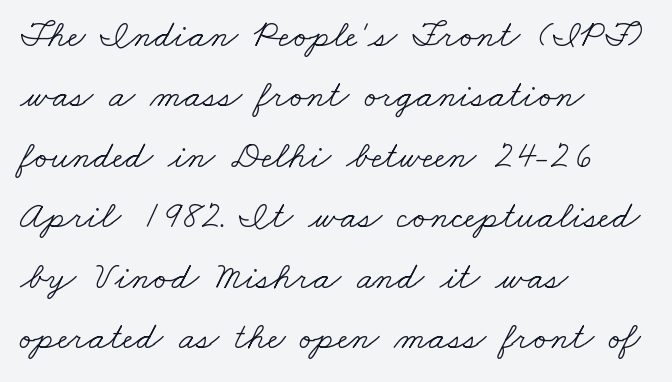
Q: Is the text bold? A: No.
Q: Is the typeface a serif or a sans-serif typeface? A: Serif.
Q: Is the text underlined? A: No.
Q: How is the paragraph aligned? A: Left-aligned.
Q: Is the spacing between letters normal or unusually wide? A: Normal.
Q: Is the spacing between lines tight, normal or loose? A: Normal.
Q: Width (condensed, normal, or wide)? A: Wide.
Q: Stroke contrast? A: Low.
Q: x-height? A: Small.
Q: Monospaced? A: No.
